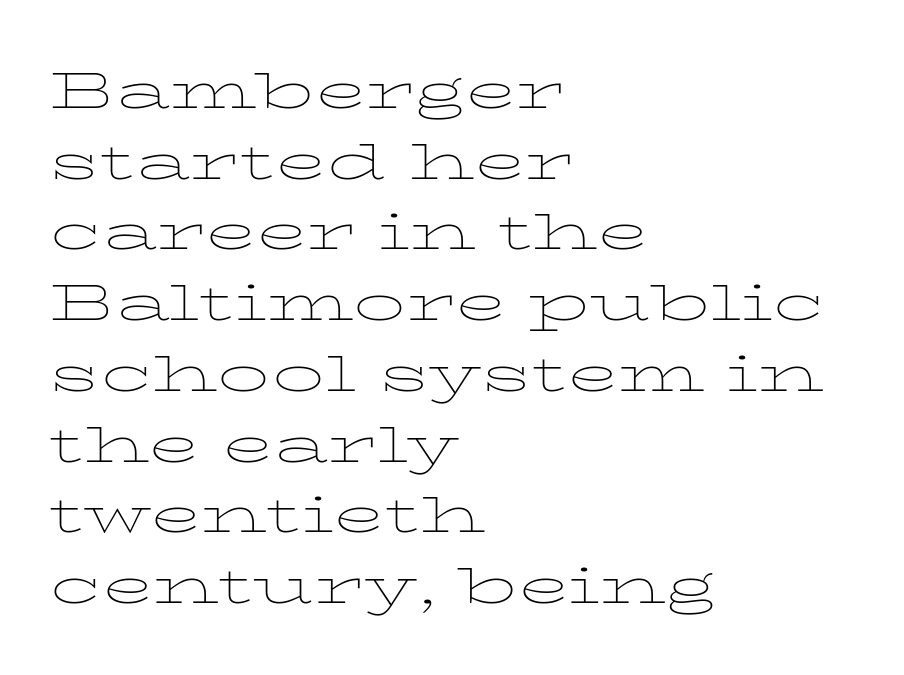
The vertical gap from one line to the next is medium. Descenders hang freely into open space. The passage is arranged the way most books set body copy — flush left. The strokes are not fattened; the text isn't bold.
